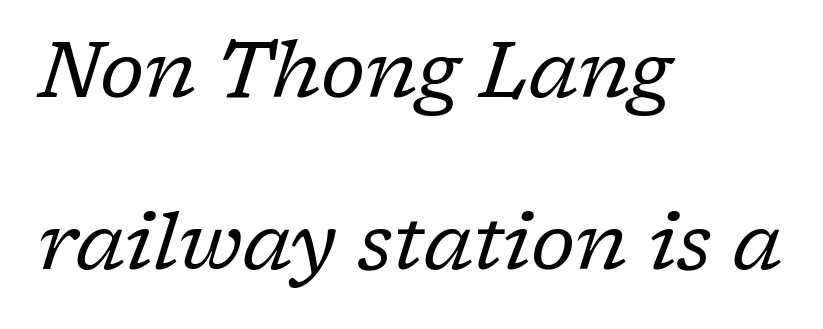
The image shows 79 px regular-weight serif type, italic (leaning right); set left-aligned, loose line spacing (2.18x), normal letter spacing, not underlined; low stroke contrast and a medium x-height.
